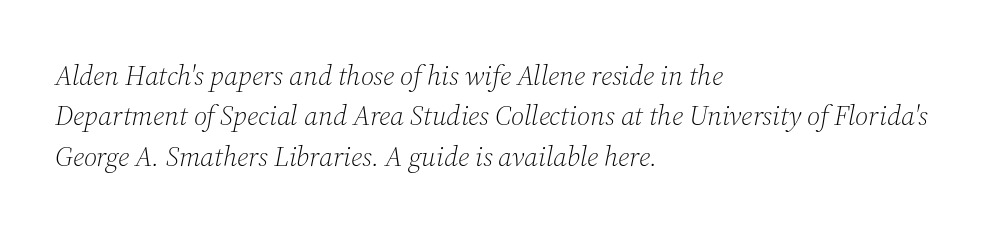
{"serif": "yes", "italic": "yes", "lean": "right", "slant_degrees": 12, "bold": "no", "weight": "light", "width": "normal", "stroke_contrast": "medium", "x_height": "medium", "monospaced": "no", "underline": "no", "align": "left", "line_spacing": "normal", "line_spacing_ratio": 1.44, "letter_spacing": "normal", "letter_spacing_em": 0.0, "glyph_px": 28}
